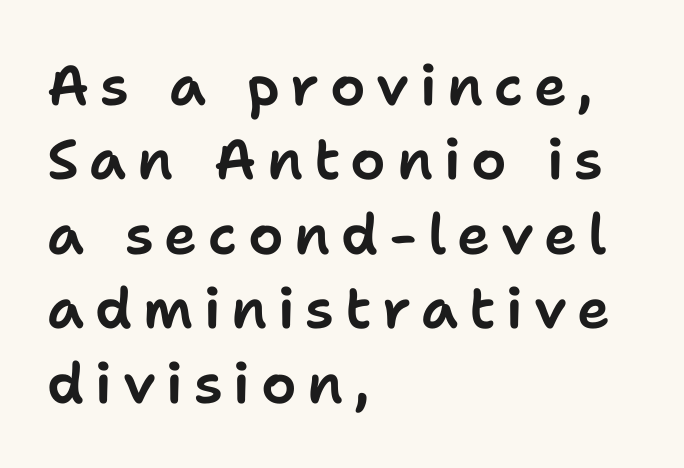
Reading down the column, the eye jumps a familiar distance to each next line. Does the lettering tilt? It doesn't — this is upright. To sum up the face: it is a sans, with no serifs. All the whitespace from short lines collects on the right.
